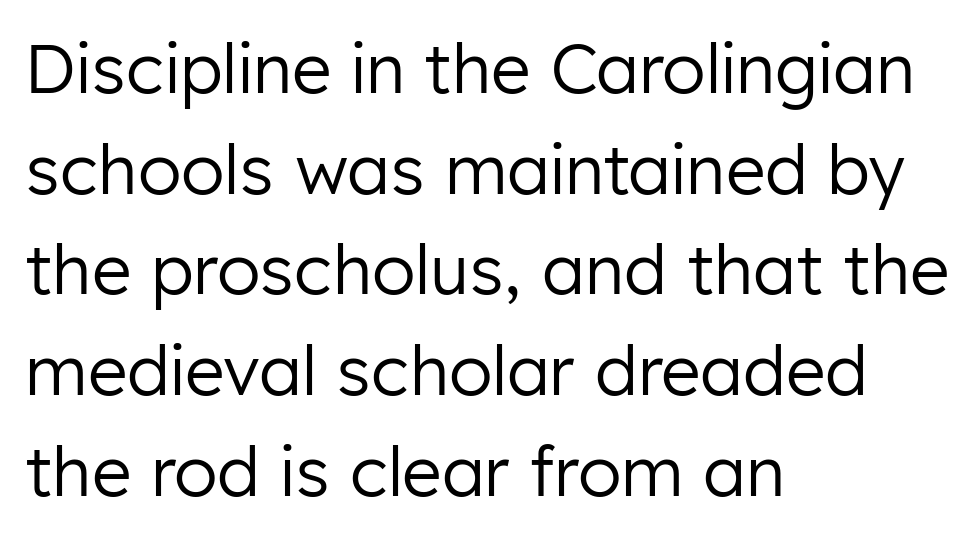
{"serif": "no", "italic": "no", "bold": "no", "weight": "regular", "width": "normal", "stroke_contrast": "low", "x_height": "medium", "monospaced": "no", "underline": "no", "align": "left", "line_spacing": "normal", "line_spacing_ratio": 1.48, "letter_spacing": "normal", "letter_spacing_em": 0.0, "glyph_px": 68}
